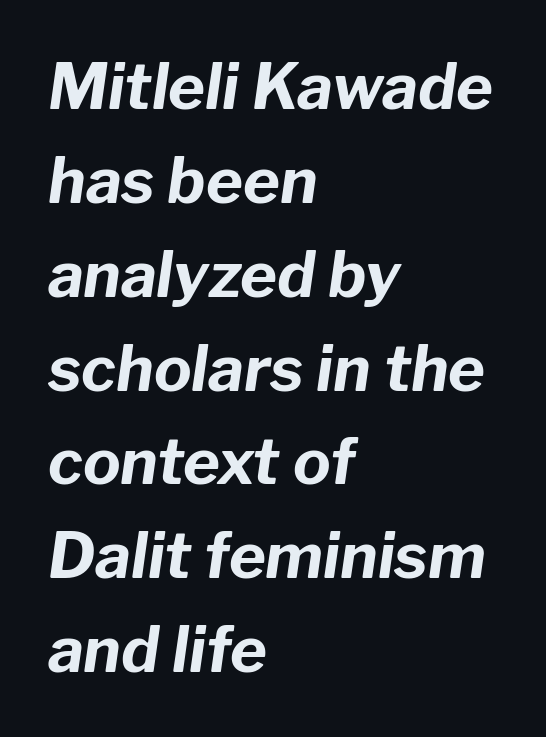
The face used here has a pronounced slope to its letters. This sample is left-justified, so line endings fall wherever the words run out. Has an underline been added? It has not. Does extra space separate the letters? No, they use regular spacing. Vertical spacing — default.
